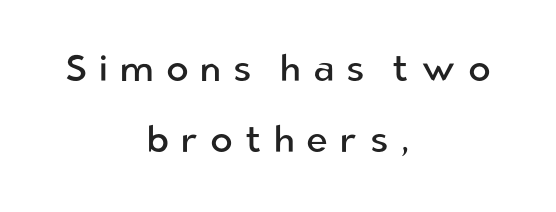
{"serif": "no", "italic": "no", "bold": "no", "weight": "regular", "width": "normal", "stroke_contrast": "low", "x_height": "medium", "monospaced": "no", "underline": "no", "align": "center", "line_spacing": "loose", "line_spacing_ratio": 1.92, "letter_spacing": "wide", "letter_spacing_em": 0.32, "glyph_px": 37}
